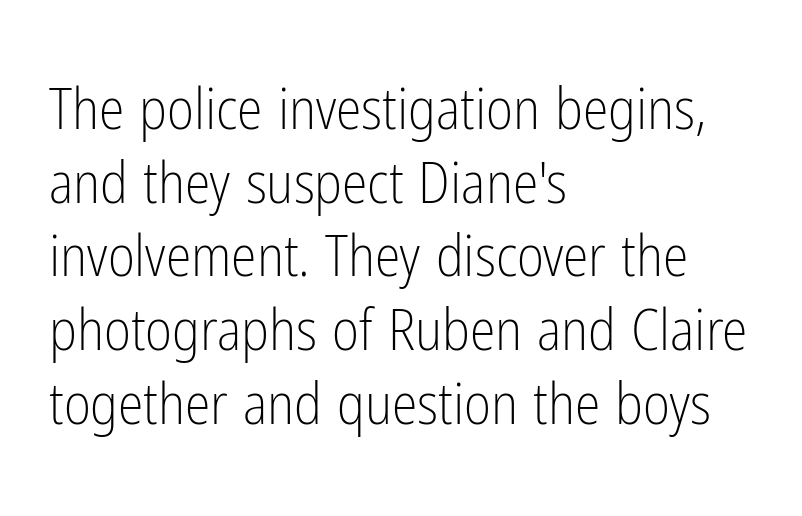
Notice how the passage keeps a crisp vertical edge on the left only. The rendering keeps characters at their native spacing. Check the space under the baseline: it is left empty. The type sits square on the baseline with zero lean. Baseline-to-baseline distance is the conventional proportion of letter height.
